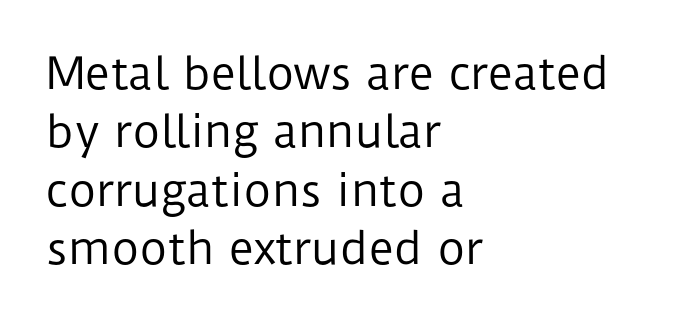
Q: Is the text bold? A: No.
Q: Is the text italic (slanted)? A: No, it is upright.
Q: Is the typeface a serif or a sans-serif typeface? A: Sans-serif.
Q: Is the text underlined? A: No.
Q: How is the paragraph aligned? A: Left-aligned.
Q: Is the spacing between letters normal or unusually wide? A: Normal.
Q: Is the spacing between lines tight, normal or loose? A: Normal.
Q: Width (condensed, normal, or wide)? A: Normal.
Q: Stroke contrast? A: Low.
Q: x-height? A: Medium.
Q: Monospaced? A: No.
